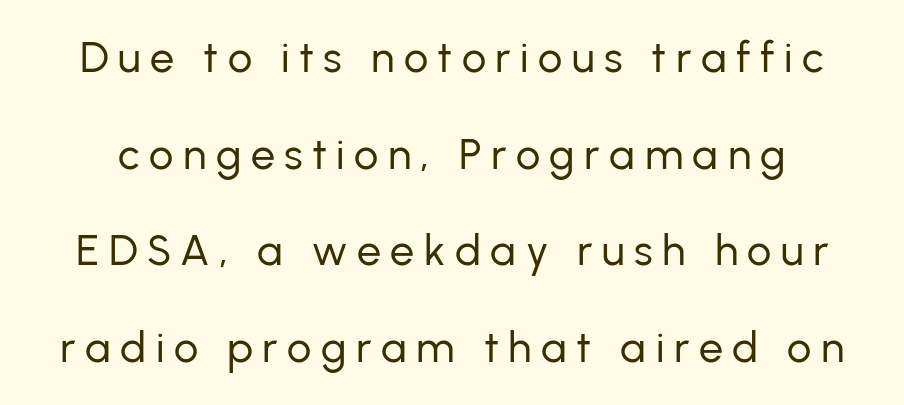
{"serif": "no", "italic": "no", "bold": "no", "weight": "regular", "width": "normal", "stroke_contrast": "low", "x_height": "medium", "monospaced": "no", "underline": "no", "line_spacing": "loose", "line_spacing_ratio": 2.25, "letter_spacing": "wide", "letter_spacing_em": 0.22, "glyph_px": 43}
